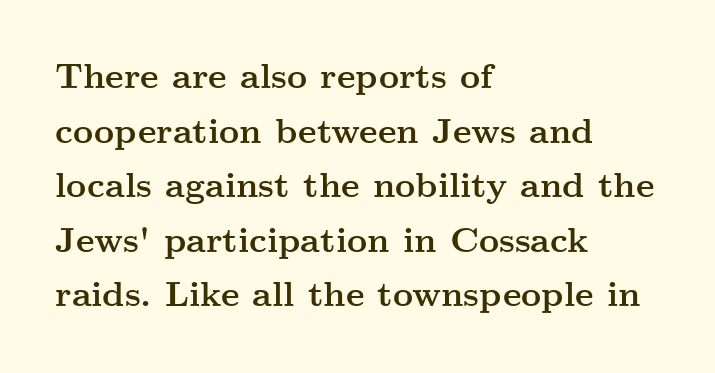
The image shows 35 px semibold, wide serif type, upright; set left-aligned, normal line spacing (1.56x), normal letter spacing, not underlined; medium stroke contrast and a small x-height.
